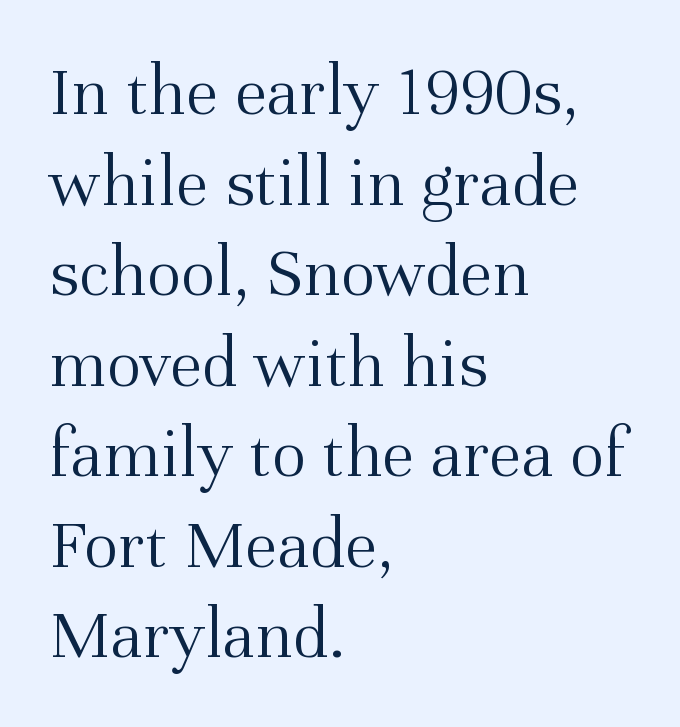
The foot of each line stays bare and open. The glyphs in this specimen are seriffed. Style check: upright. A student would call this left alignment; a typographer would say flush left, rag right.
